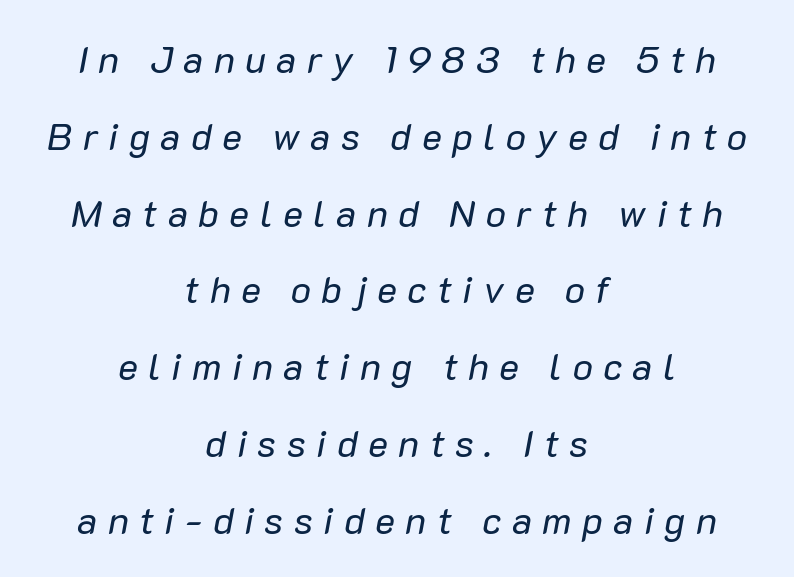
{"italic": "yes", "lean": "right", "slant_degrees": 10, "bold": "no", "weight": "regular", "width": "normal", "stroke_contrast": "low", "x_height": "medium", "monospaced": "no", "underline": "no", "align": "center", "line_spacing": "loose", "line_spacing_ratio": 2.02, "letter_spacing": "wide", "letter_spacing_em": 0.27, "glyph_px": 38}
